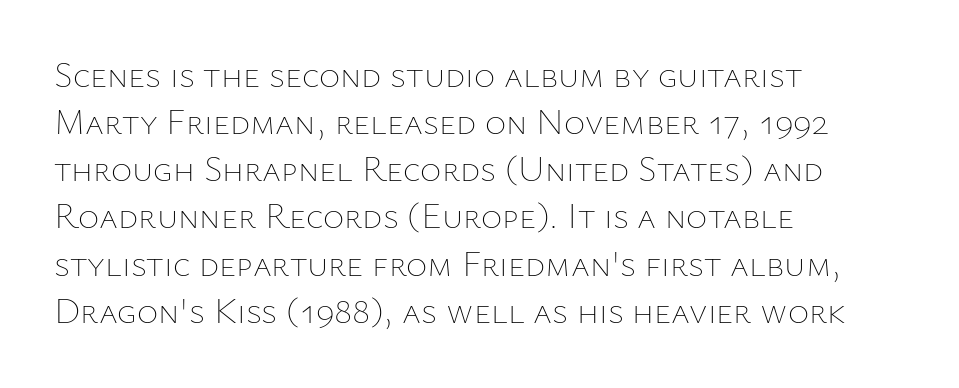
{"italic": "no", "bold": "no", "weight": "thin", "width": "normal", "stroke_contrast": "low", "x_height": "medium", "monospaced": "no", "underline": "no", "align": "left", "line_spacing": "normal", "line_spacing_ratio": 1.31, "letter_spacing": "normal", "letter_spacing_em": 0.0, "glyph_px": 36}
